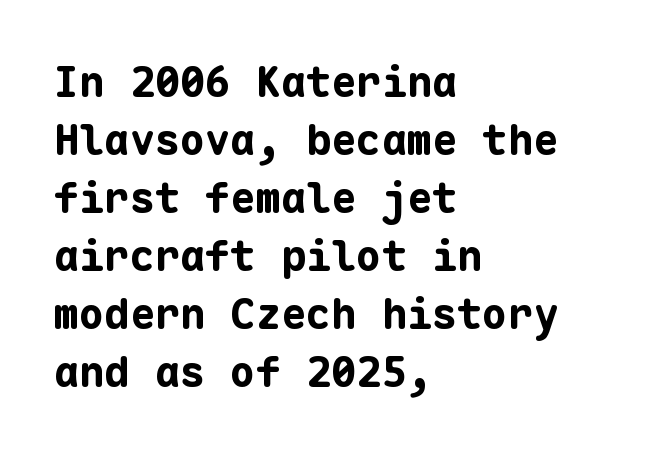
In terms of leading, this rendering sits right in the middle. Posture: straight, roman, zero tilt. Look at the bottom of the vertical strokes: they stop flat, with no serifs. A typesetter would call this monospace, since all characters share one set width.
